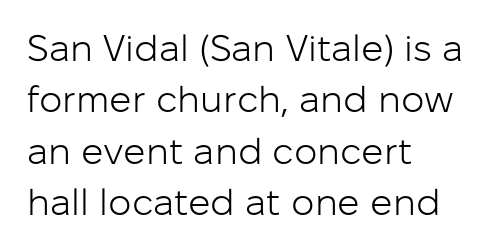
The image shows 37 px light sans-serif type, upright; set left-aligned, normal line spacing (1.39x), normal letter spacing, not underlined; low stroke contrast and a medium x-height.
